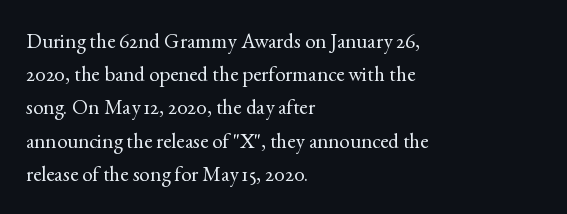
{"italic": "no", "bold": "no", "underline": "no", "align": "left", "line_spacing": "normal", "line_spacing_ratio": 1.58, "letter_spacing": "normal", "letter_spacing_em": 0.0, "glyph_px": 21}
